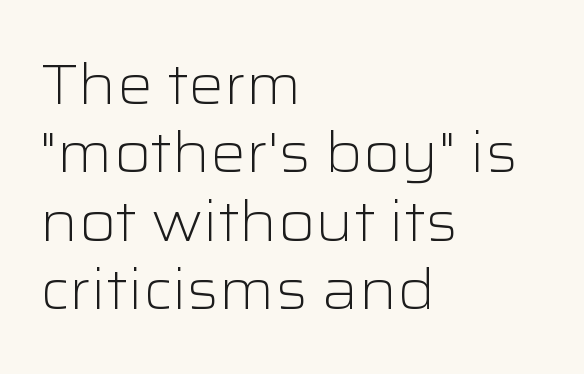
The image shows 56 px light, wide sans-serif type, upright; set left-aligned, line spacing 1.22x, normal letter spacing, not underlined; low stroke contrast and a medium x-height.
